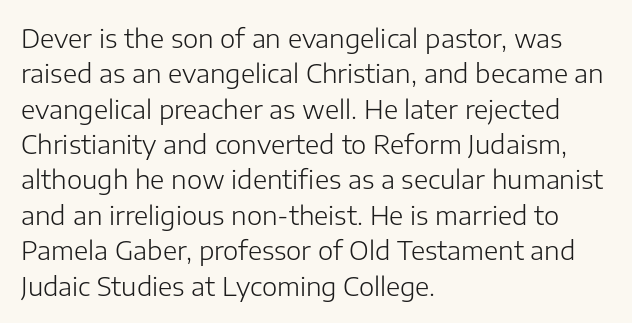
Q: Is the text bold? A: No.
Q: Is the text italic (slanted)? A: No, it is upright.
Q: Is the text underlined? A: No.
Q: How is the paragraph aligned? A: Left-aligned.
Q: Is the spacing between letters normal or unusually wide? A: Normal.
Q: Is the spacing between lines tight, normal or loose? A: Normal.
